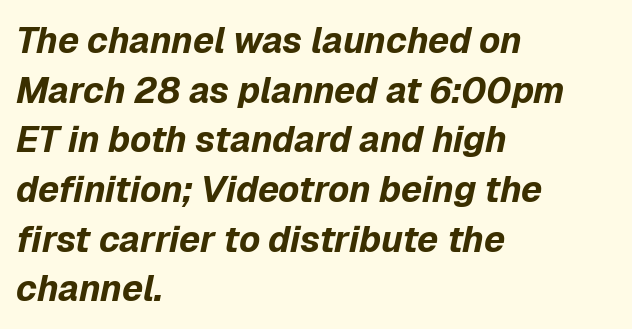
Q: Is the text bold? A: Yes.
Q: Is the text italic (slanted)? A: Yes, it leans right by about 12 degrees.
Q: Is the text underlined? A: No.
Q: How is the paragraph aligned? A: Left-aligned.
Q: Is the spacing between letters normal or unusually wide? A: Normal.
Q: Is the spacing between lines tight, normal or loose? A: Normal.
Q: Width (condensed, normal, or wide)? A: Normal.
Q: Stroke contrast? A: Low.
Q: x-height? A: Medium.
Q: Monospaced? A: No.
